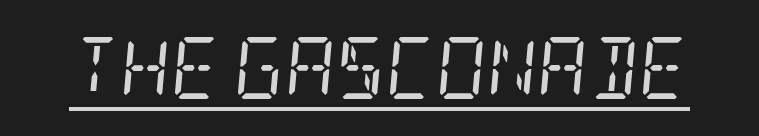
{"serif": "yes", "italic": "yes", "lean": "right", "slant_degrees": 5, "bold": "no", "weight": "regular", "width": "condensed", "stroke_contrast": "low", "x_height": "large", "underline": "yes", "letter_spacing": "normal", "letter_spacing_em": 0.0, "glyph_px": 62}
